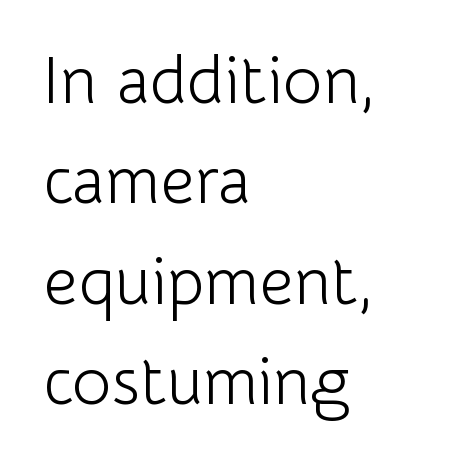
Q: Is the text bold? A: No.
Q: Is the text italic (slanted)? A: No, it is upright.
Q: Is the typeface a serif or a sans-serif typeface? A: Sans-serif.
Q: Is the text underlined? A: No.
Q: How is the paragraph aligned? A: Left-aligned.
Q: Is the spacing between letters normal or unusually wide? A: Normal.
Q: Is the spacing between lines tight, normal or loose? A: Normal.
Q: Width (condensed, normal, or wide)? A: Normal.
Q: Stroke contrast? A: Low.
Q: x-height? A: Medium.
Q: Monospaced? A: No.
